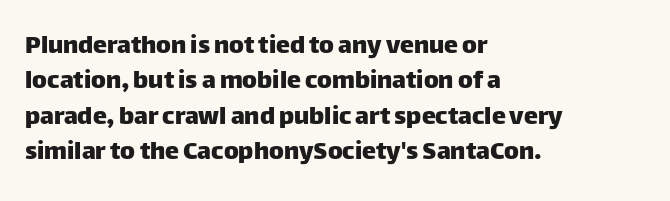
Here the designer chose a conventional face with non-uniform glyph widths. The space beneath each line is pristine and unruled. These lines sit exactly where default settings would place them. Grotesque or geometric, the face here clearly has no serifs.
